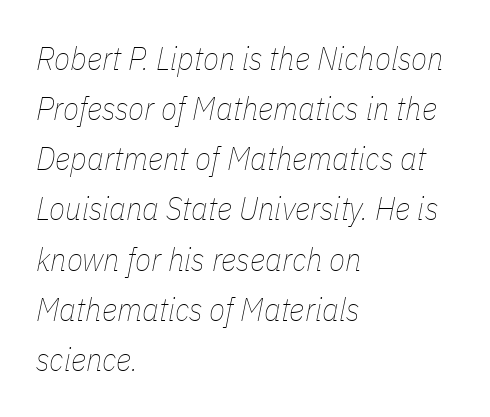
The zone under the glyphs is completely vacant. Unbolded letterforms with no extra heft. Evenly set lines give the paragraph a standard silhouette. The letters advance in unequal steps, a hallmark of proportional type. Visually the block forms a straight wall on the left and a jagged coastline on the right. If you drew a line through each stem, it would be angled.
